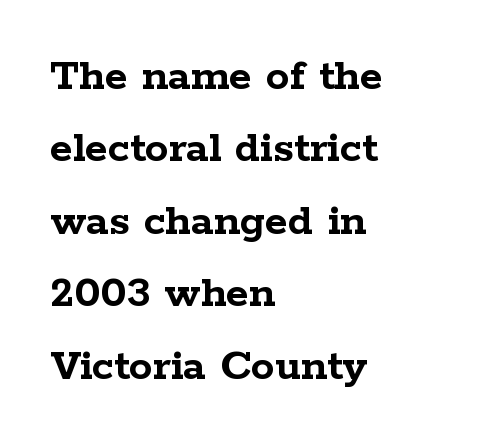
Tracking here is standard; glyphs follow each other at the usual distance. The letters carry serifs — small finishing strokes at the ends of their stems. Posture: upright roman. The vertical gap from one line to the next is medium. Anything drawn beneath the words? Only blank space. Think of a printed novel: that variable character pitch is what you see here.
